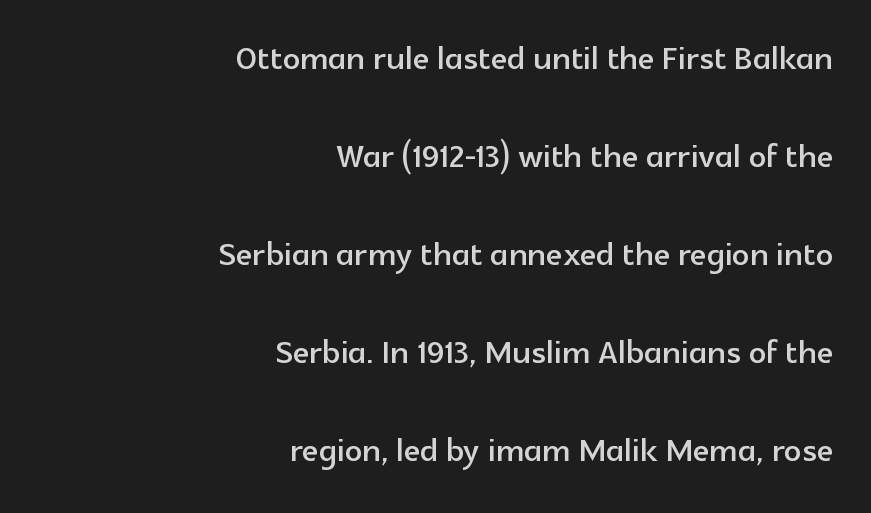
The image shows 43 px sans-serif type, upright; set right-aligned, loose line spacing (2.28x), normal letter spacing, not underlined; a medium x-height.
